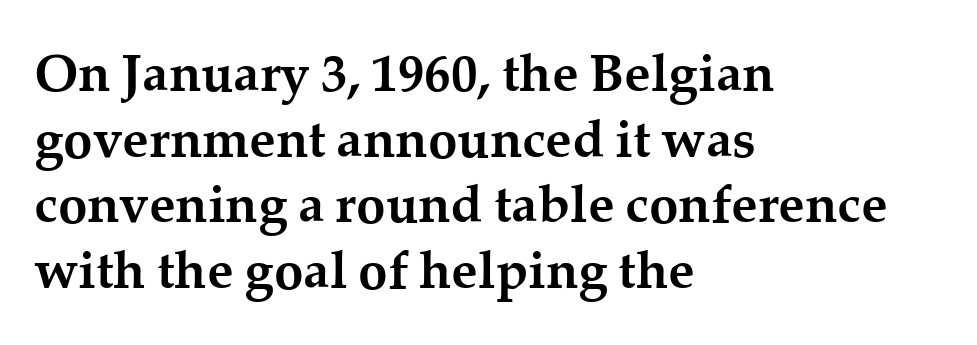
The font is running at its bold setting. Small tapered or slab feet sit at the stroke ends, so this counts as serif. Letters rest on an invisible, unmarked baseline. The compositor pushed each line to the left boundary.
